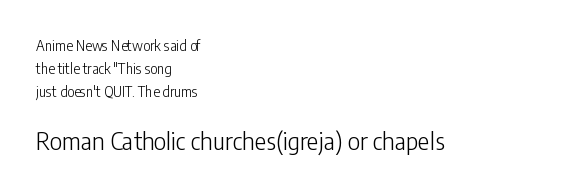
Q: Is the text bold? A: No.
Q: Is the text italic (slanted)? A: No, it is upright.
Q: Is the text underlined? A: No.
Q: How is the paragraph aligned? A: Left-aligned.
Q: Is the spacing between letters normal or unusually wide? A: Normal.
Q: Is the spacing between lines tight, normal or loose? A: Normal.
Q: Which block of text is set in a larger size, the first (top) or the second (bottom)? A: The second (bottom) one.
